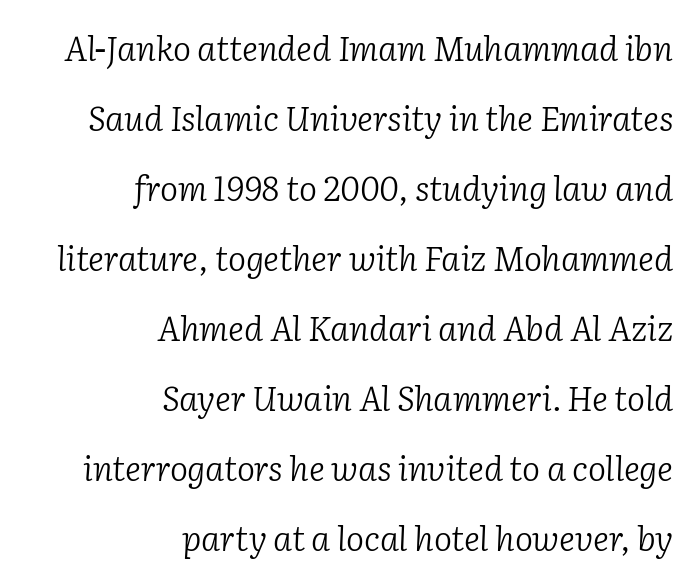
{"serif": "yes", "italic": "yes", "lean": "right", "slant_degrees": 2, "bold": "no", "weight": "light", "width": "normal", "stroke_contrast": "low", "x_height": "medium", "monospaced": "no", "underline": "no", "align": "right", "line_spacing": "loose", "line_spacing_ratio": 2.06, "letter_spacing": "normal", "letter_spacing_em": 0.0, "glyph_px": 34}
